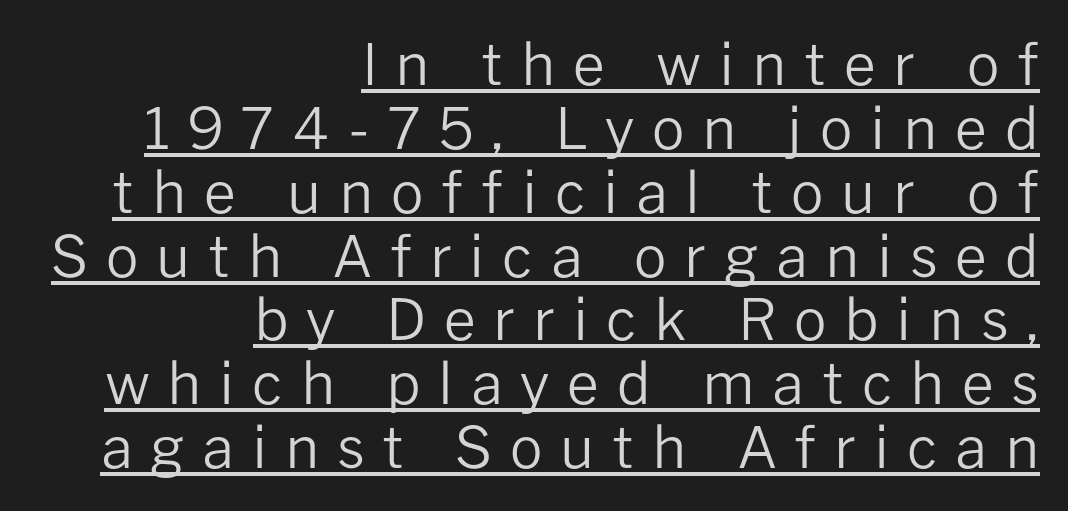
Q: Is the text bold? A: No.
Q: Is the text italic (slanted)? A: No, it is upright.
Q: Is the typeface a serif or a sans-serif typeface? A: Sans-serif.
Q: Is the text underlined? A: Yes.
Q: How is the paragraph aligned? A: Right-aligned.
Q: Is the spacing between letters normal or unusually wide? A: Unusually wide.
Q: Is the spacing between lines tight, normal or loose? A: Tight.
Q: Width (condensed, normal, or wide)? A: Normal.
Q: Stroke contrast? A: Low.
Q: x-height? A: Medium.
Q: Monospaced? A: No.
